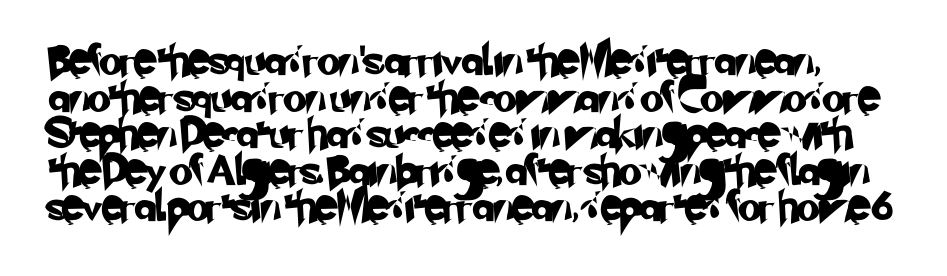
Each row of text sits above clean, open space. Looks like regular typesetting: each glyph gets only the width it needs. Nothing sits at the stroke ends, so this counts as sans-serif. Here the glyphs are tracked normally, forming tight word shapes.
